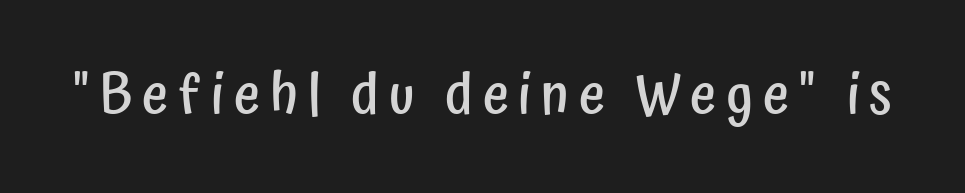
Q: Is the text bold? A: Semi-bold.
Q: Is the text italic (slanted)? A: No, it is upright.
Q: Is the typeface a serif or a sans-serif typeface? A: Sans-serif.
Q: Is the text underlined? A: No.
Q: Width (condensed, normal, or wide)? A: Condensed.
Q: Stroke contrast? A: Low.
Q: x-height? A: Medium.
Q: Monospaced? A: No.
